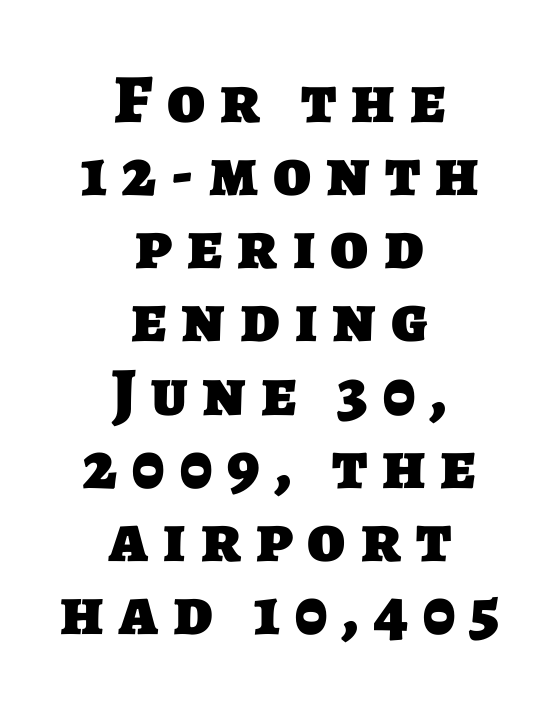
The image shows 69 px heavy sans-serif type; set centered, tight line spacing (1.06x), unusually wide letter spacing (+0.22 em), not underlined; low stroke contrast and a large x-height.
